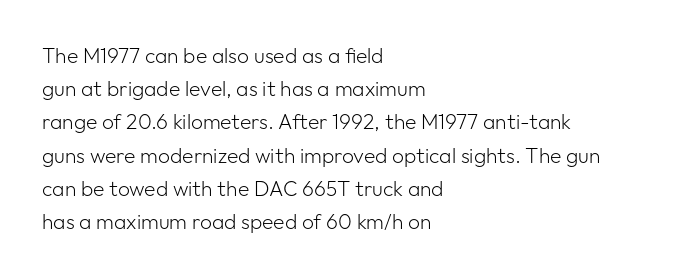
The face looks like a standard text weight, possibly lighter. Short and long lines alike share a common starting point at left. Vertically, the passage feels balanced, rows spaced as you'd expect. A bare baseline throughout the passage. Here the glyphs are tracked normally, forming tight word shapes.
